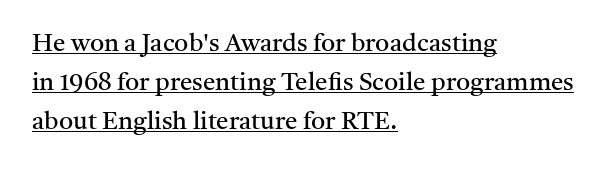
The image shows 25 px text type, upright; set left-aligned, normal line spacing (1.57x), normal letter spacing, underlined.
